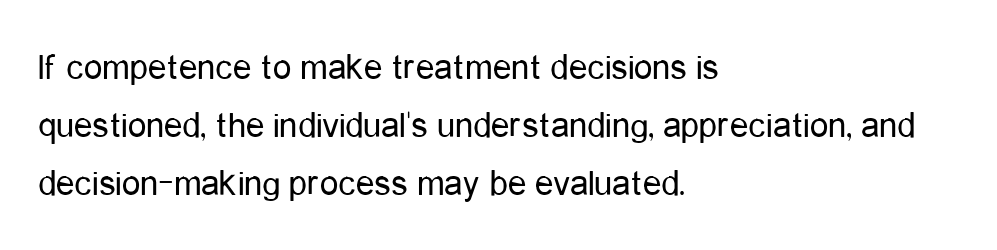
Examine the stroke ends and you'll find no serifs. The space beneath each line is pristine and unruled. Think of a printed novel: that variable character pitch is what you see here. Successive baselines arrive at the customary interval. The font is comparable to plain body text, perhaps lighter. The passage shown has conventional tracking throughout.
